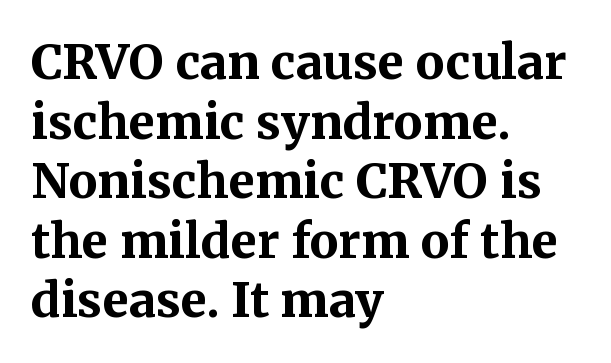
The image shows 48 px bold serif type, upright; set left-aligned, line spacing 1.24x, normal letter spacing, not underlined; medium stroke contrast and a medium x-height.
